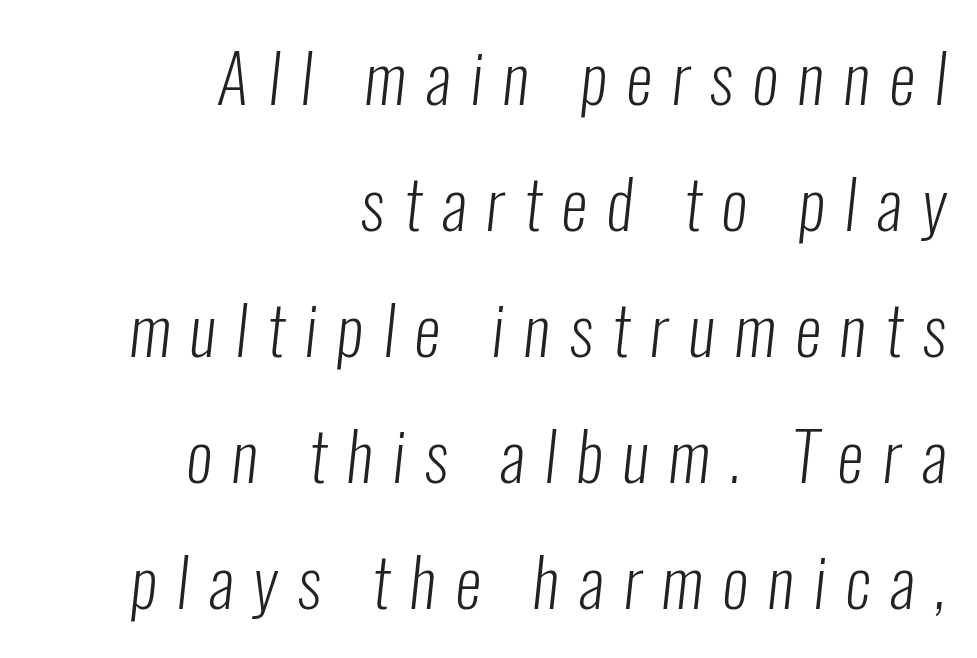
What kind of face is this? One without serifs — a sans. Reading down the block, your eye finds every line finishing at a fixed right position. The passage shown is typed in a proportional face where columns would drift. The strokes carry an ordinary text weight at most. A clean baseline with only descenders dipping below it.
